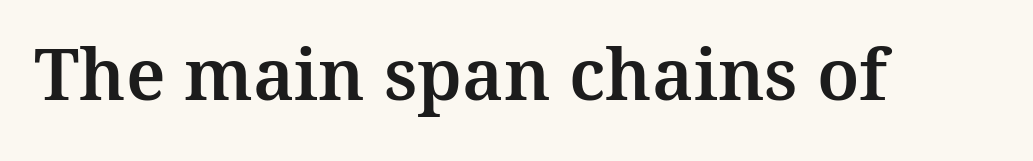
Q: Is the text italic (slanted)? A: No, it is upright.
Q: Is the typeface a serif or a sans-serif typeface? A: Serif.
Q: Is the text underlined? A: No.
Q: Is the spacing between letters normal or unusually wide? A: Normal.
Q: Width (condensed, normal, or wide)? A: Normal.
Q: Stroke contrast? A: Medium.
Q: x-height? A: Medium.
Q: Monospaced? A: No.
